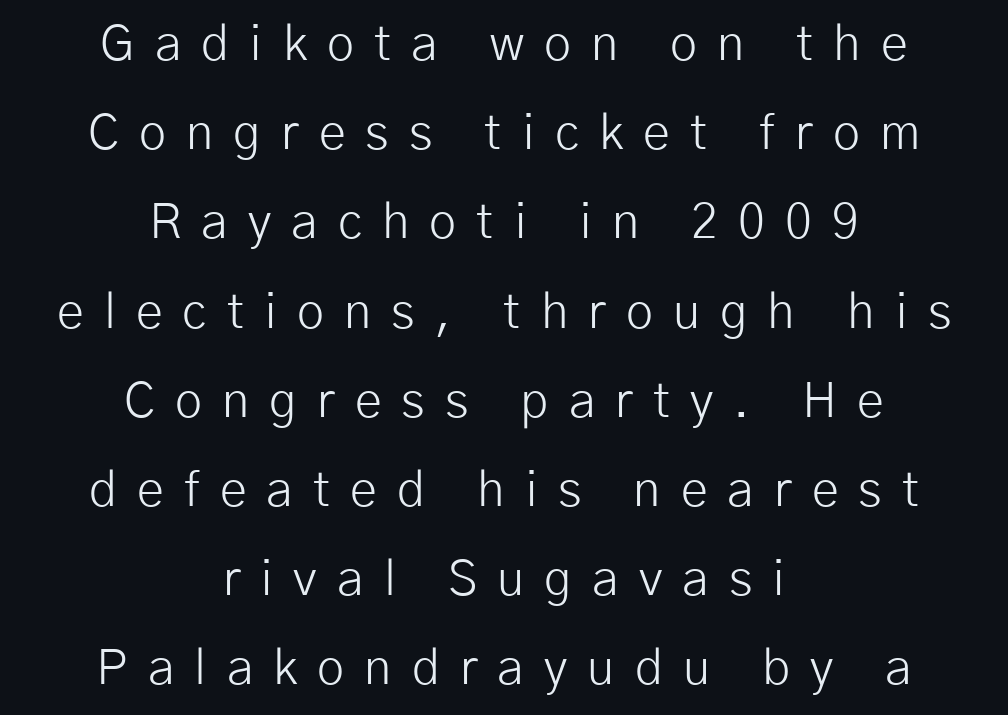
Q: Is the text bold? A: No.
Q: Is the text italic (slanted)? A: No, it is upright.
Q: Is the typeface a serif or a sans-serif typeface? A: Sans-serif.
Q: Is the text underlined? A: No.
Q: How is the paragraph aligned? A: Centered.
Q: Is the spacing between letters normal or unusually wide? A: Unusually wide.
Q: Width (condensed, normal, or wide)? A: Normal.
Q: Stroke contrast? A: Low.
Q: x-height? A: Medium.
Q: Monospaced? A: No.
